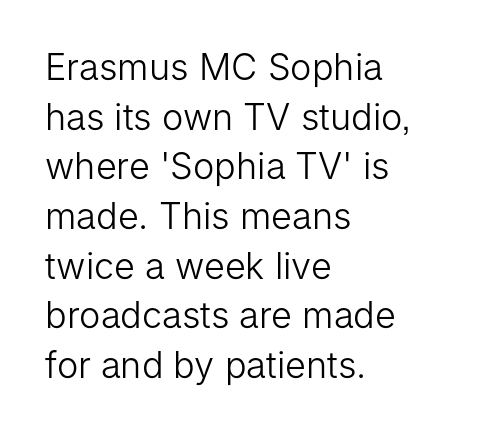
Q: Is the text bold? A: No.
Q: Is the text italic (slanted)? A: No, it is upright.
Q: Is the typeface a serif or a sans-serif typeface? A: Sans-serif.
Q: Is the text underlined? A: No.
Q: How is the paragraph aligned? A: Left-aligned.
Q: Is the spacing between letters normal or unusually wide? A: Normal.
Q: Is the spacing between lines tight, normal or loose? A: Normal.
Q: Width (condensed, normal, or wide)? A: Normal.
Q: Stroke contrast? A: Low.
Q: x-height? A: Medium.
Q: Monospaced? A: No.
